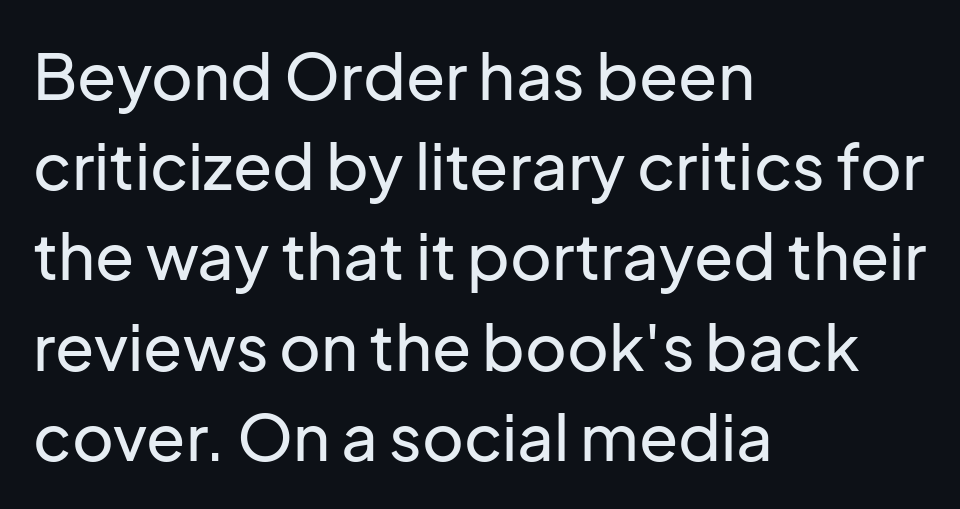
If you drew a ruler down the left edge, every line would touch it. This sample has the flowing, uneven cadence of proportional lettering. The line texture is even and compact thanks to regular tracking. No italicization has been applied; the sample stays upright. The space beneath each line is pristine and unruled.
